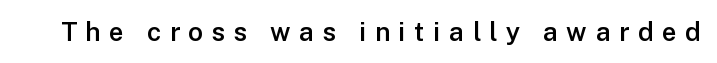
{"italic": "no", "bold": "semi", "underline": "no", "letter_spacing": "wide", "letter_spacing_em": 0.33, "glyph_px": 26}
